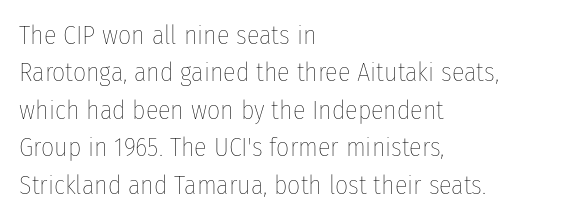
The image shows 26 px text type, upright; set left-aligned, normal line spacing (1.44x), normal letter spacing, not underlined.
